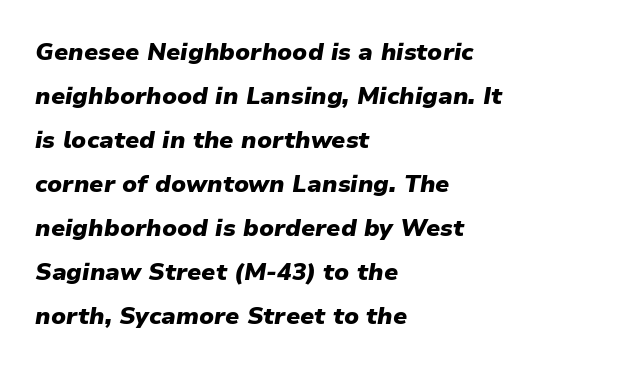
{"italic": "yes", "lean": "right", "slant_degrees": 9, "bold": "yes", "underline": "no", "align": "left", "line_spacing_ratio": 1.83, "letter_spacing": "normal", "letter_spacing_em": 0.0, "glyph_px": 24}
